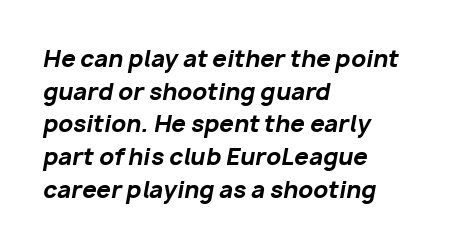
{"italic": "yes", "lean": "right", "slant_degrees": 10, "bold": "yes", "underline": "no", "align": "left", "line_spacing": "normal", "line_spacing_ratio": 1.42, "letter_spacing": "normal", "letter_spacing_em": 0.0, "glyph_px": 23}
